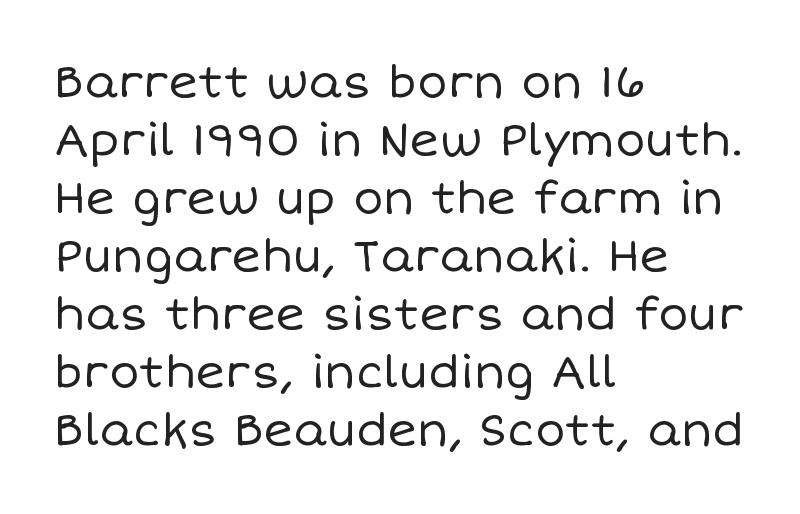
The image shows 45 px regular-weight type, upright; set left-aligned, normal line spacing (1.29x), normal letter spacing, not underlined; low stroke contrast and a large x-height.
